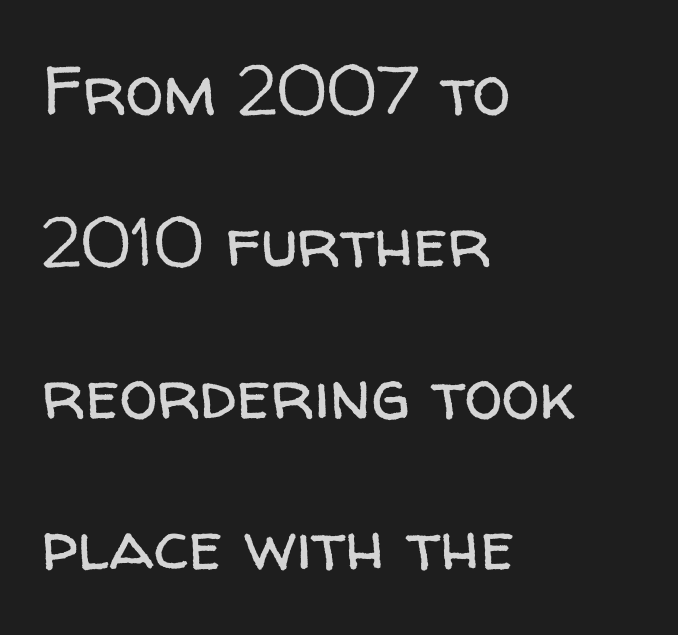
Looks like regular typesetting: each glyph gets only the width it needs. The ragged edge is on the right, which tells us the setting is flush left. Classification — sans serif. In terms of posture, this sample is upright. The type is set solid horizontally, with unmodified tracking. Stem width sits at or under what a default text font uses.
